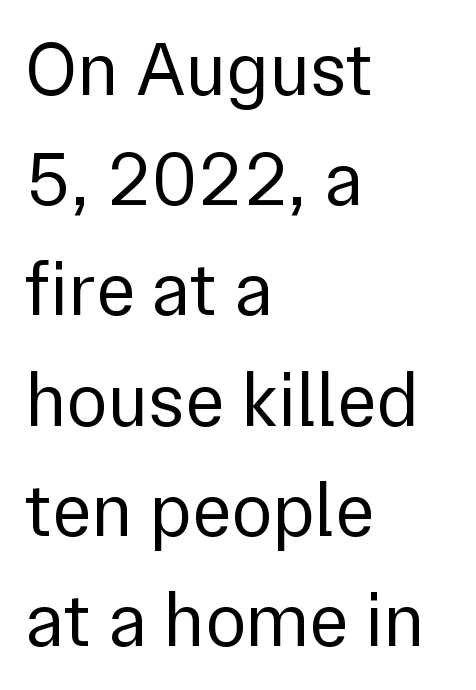
Q: Is the text bold? A: No.
Q: Is the text italic (slanted)? A: No, it is upright.
Q: Is the typeface a serif or a sans-serif typeface? A: Sans-serif.
Q: Is the text underlined? A: No.
Q: How is the paragraph aligned? A: Left-aligned.
Q: Is the spacing between letters normal or unusually wide? A: Normal.
Q: Is the spacing between lines tight, normal or loose? A: Normal.
Q: Width (condensed, normal, or wide)? A: Normal.
Q: x-height? A: Medium.
Q: Monospaced? A: No.
